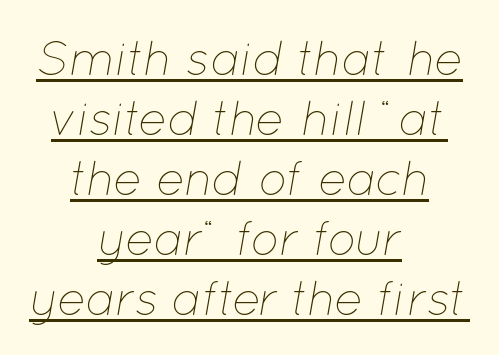
Q: Is the text bold? A: No.
Q: Is the text italic (slanted)? A: Yes, it leans right by about 12 degrees.
Q: Is the text underlined? A: Yes.
Q: How is the paragraph aligned? A: Centered.
Q: Is the spacing between letters normal or unusually wide? A: Normal.
Q: Is the spacing between lines tight, normal or loose? A: Normal.
Q: Width (condensed, normal, or wide)? A: Normal.
Q: Stroke contrast? A: Low.
Q: x-height? A: Medium.
Q: Monospaced? A: No.
